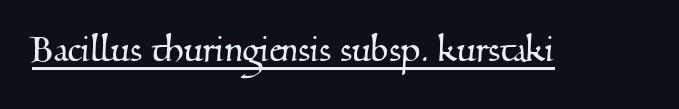
Q: Is the typeface a serif or a sans-serif typeface? A: Serif.
Q: Is the text underlined? A: Yes.
Q: Is the spacing between letters normal or unusually wide? A: Normal.
Q: Width (condensed, normal, or wide)? A: Normal.
Q: Stroke contrast? A: Medium.
Q: x-height? A: Small.
Q: Monospaced? A: No.
